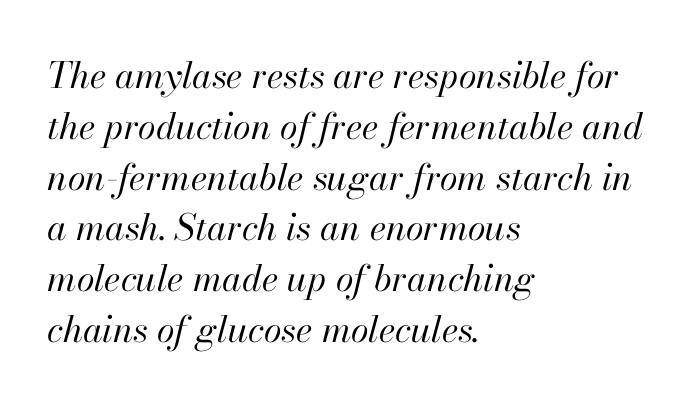
Q: Is the text bold? A: No.
Q: Is the text italic (slanted)? A: Yes, it leans right by about 13 degrees.
Q: Is the text underlined? A: No.
Q: How is the paragraph aligned? A: Left-aligned.
Q: Is the spacing between letters normal or unusually wide? A: Normal.
Q: Is the spacing between lines tight, normal or loose? A: Normal.
Q: Width (condensed, normal, or wide)? A: Normal.
Q: Stroke contrast? A: High.
Q: x-height? A: Small.
Q: Monospaced? A: No.
